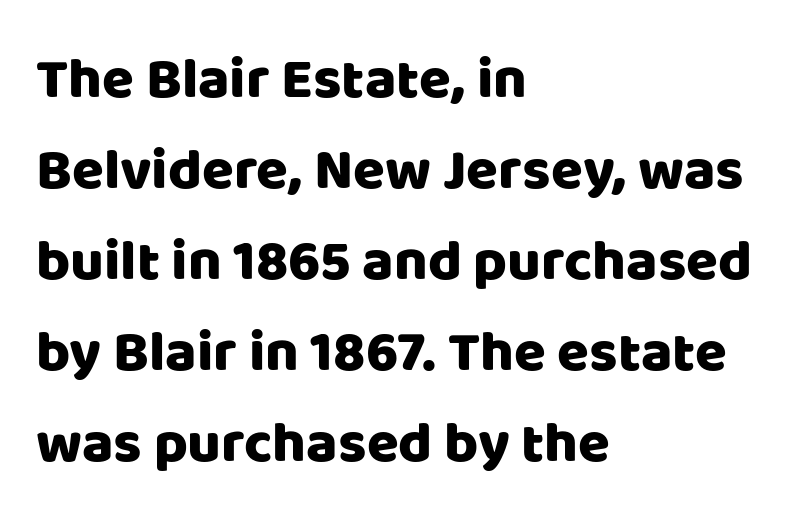
{"serif": "no", "italic": "no", "width": "normal", "stroke_contrast": "low", "x_height": "large", "monospaced": "no", "underline": "no", "align": "left", "line_spacing": "normal", "line_spacing_ratio": 1.57, "letter_spacing": "normal", "letter_spacing_em": 0.0, "glyph_px": 58}
